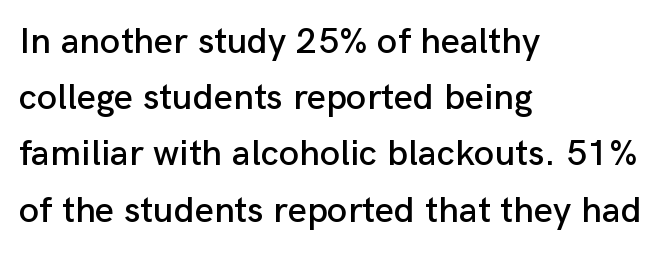
Q: Is the text italic (slanted)? A: No, it is upright.
Q: Is the typeface a serif or a sans-serif typeface? A: Sans-serif.
Q: Is the text underlined? A: No.
Q: How is the paragraph aligned? A: Left-aligned.
Q: Is the spacing between letters normal or unusually wide? A: Normal.
Q: Is the spacing between lines tight, normal or loose? A: Normal.
Q: Width (condensed, normal, or wide)? A: Normal.
Q: Stroke contrast? A: Low.
Q: x-height? A: Medium.
Q: Monospaced? A: No.
